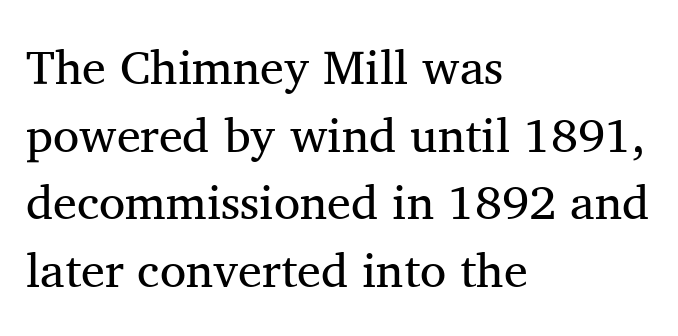
The image shows 48 px regular-weight serif type, upright; set left-aligned, normal line spacing (1.41x), normal letter spacing, not underlined; medium stroke contrast and a medium x-height.
